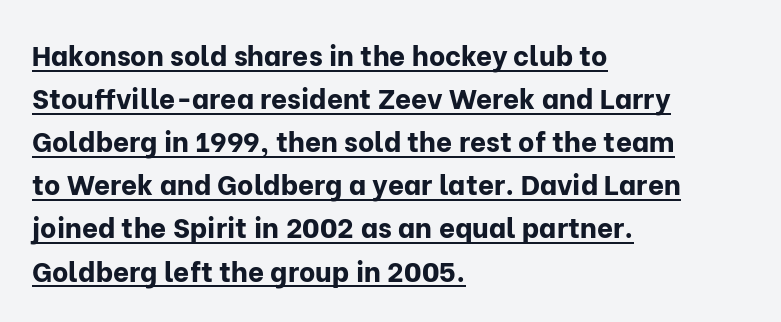
{"serif": "no", "italic": "no", "bold": "yes", "weight": "bold", "width": "normal", "stroke_contrast": "low", "x_height": "medium", "monospaced": "no", "underline": "yes", "align": "left", "line_spacing": "normal", "line_spacing_ratio": 1.54, "letter_spacing": "normal", "letter_spacing_em": 0.0, "glyph_px": 28}
